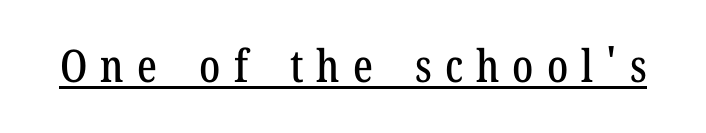
Nope, not italic — everything's standing straight. The face used here is proportionally spaced, like ordinary book or web type. The gaps between neighbouring characters are conspicuously large. Note: serifs present on the glyphs. The sample's only ornament is a line tracing under the words.
